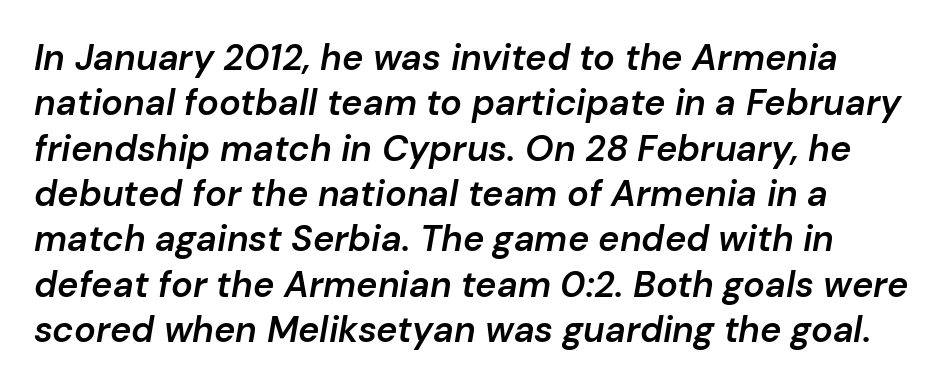
The image shows 36 px semibold type, italic (leaning right); set normal line spacing (1.26x), normal letter spacing, not underlined; low stroke contrast and a medium x-height.
